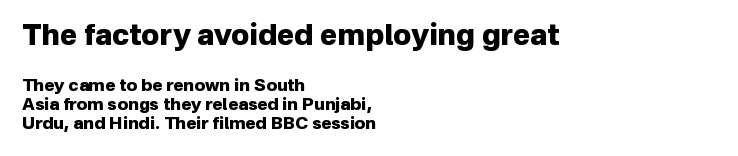
The image shows 29 px heavy sans-serif type, upright; set left-aligned, tight line spacing (1.11x), normal letter spacing, not underlined; the first (top) block is 1.71x larger; low stroke contrast and a medium x-height.
